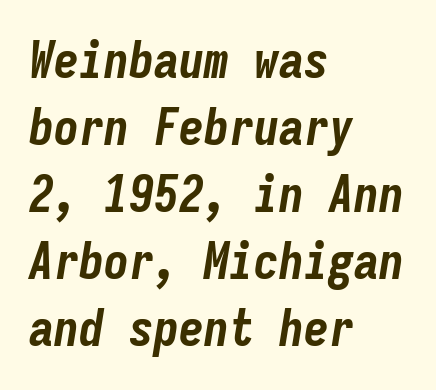
{"italic": "yes", "lean": "right", "slant_degrees": 9, "bold": "yes", "weight": "bold", "width": "condensed", "stroke_contrast": "low", "x_height": "medium", "monospaced": "yes", "underline": "no", "align": "left", "line_spacing": "normal", "line_spacing_ratio": 1.34, "letter_spacing": "normal", "letter_spacing_em": 0.0, "glyph_px": 50}
